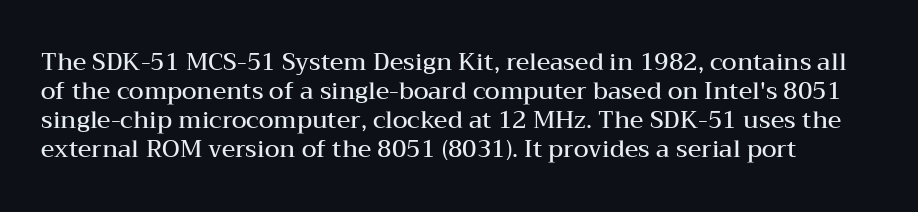
The image shows 24 px text type, upright; set line spacing 1.21x, normal letter spacing, not underlined.
